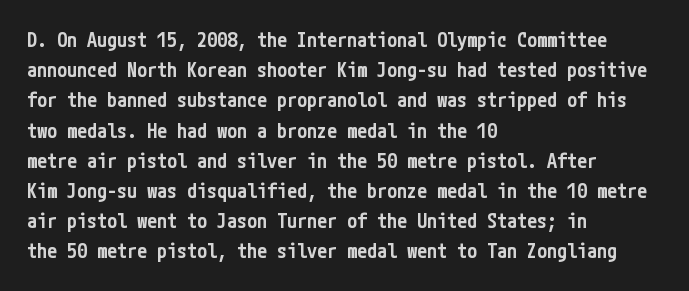
Q: Is the text bold? A: Semi-bold.
Q: Is the text italic (slanted)? A: No, it is upright.
Q: Is the text underlined? A: No.
Q: How is the paragraph aligned? A: Left-aligned.
Q: Is the spacing between letters normal or unusually wide? A: Normal.
Q: Is the spacing between lines tight, normal or loose? A: Normal.
